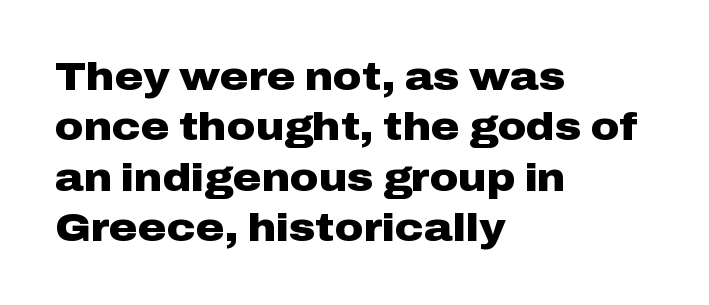
Q: Is the text bold? A: Yes.
Q: Is the text italic (slanted)? A: No, it is upright.
Q: Is the typeface a serif or a sans-serif typeface? A: Sans-serif.
Q: Is the text underlined? A: No.
Q: How is the paragraph aligned? A: Left-aligned.
Q: Is the spacing between letters normal or unusually wide? A: Normal.
Q: Is the spacing between lines tight, normal or loose? A: Normal.
Q: Width (condensed, normal, or wide)? A: Wide.
Q: Stroke contrast? A: Low.
Q: x-height? A: Medium.
Q: Monospaced? A: No.
